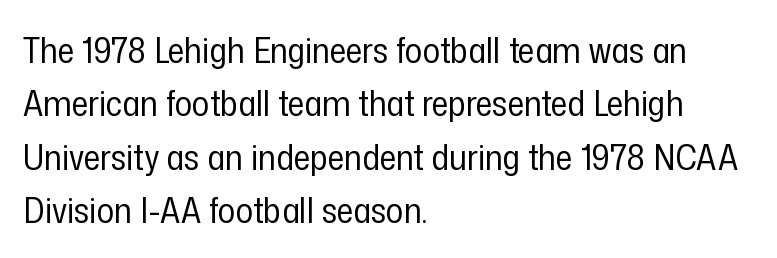
The image shows 36 px regular-weight, condensed sans-serif type, upright; set left-aligned, normal line spacing (1.48x), normal letter spacing, not underlined; low stroke contrast and a medium x-height.
